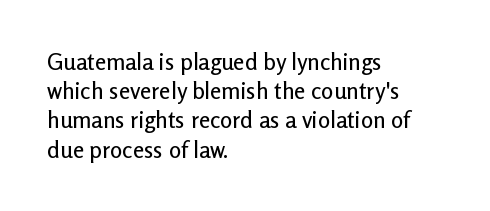
Interline gaps are of average width in this sample. Short note: letters normally spaced. Posture: vertical. The strip under each line holds only bare page. Which margin do the lines hug? The left one — the right edge is uneven.
